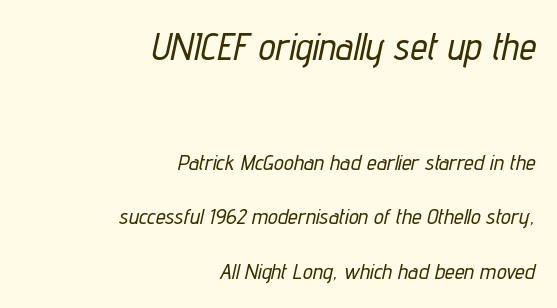
{"italic": "yes", "lean": "right", "slant_degrees": 12, "width": "condensed", "stroke_contrast": "low", "x_height": "medium", "monospaced": "no", "underline": "no", "align": "right", "line_spacing": "loose", "line_spacing_ratio": 2.48, "letter_spacing": "normal", "letter_spacing_em": 0.0, "larger_block": "first", "size_ratio": 1.73, "glyph_px": 38}
